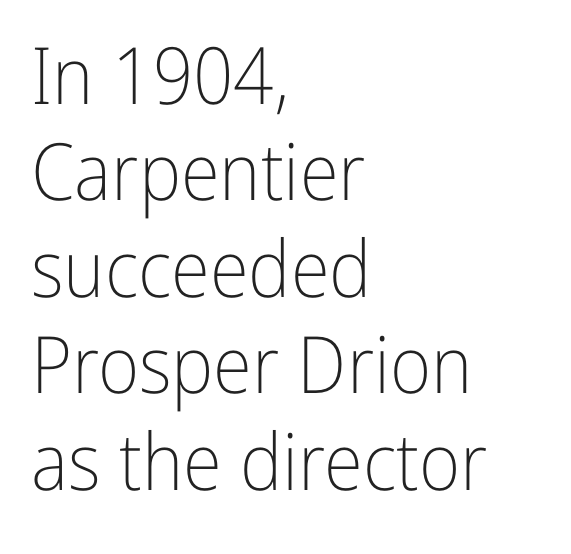
The gaps between neighbouring characters are ordinary and unremarkable. The weight tops out at a normal text grade. Check under the words: just untouched page. Italic? Not at all — the glyphs are vertical. Every row of glyphs begins at an identical x-position on the left.
